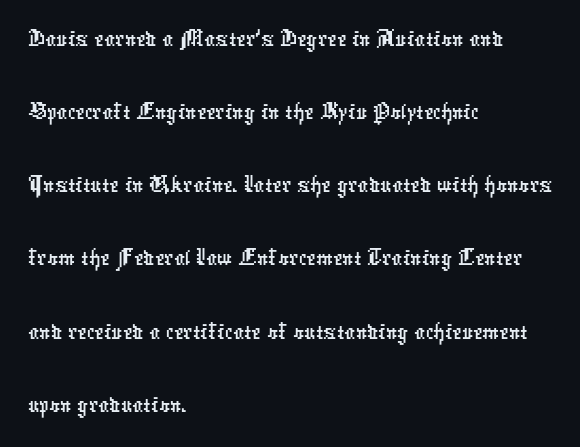
The image shows 53 px condensed sans-serif type; set left-aligned, normal line spacing (1.38x), normal letter spacing, not underlined; low stroke contrast and a medium x-height.
